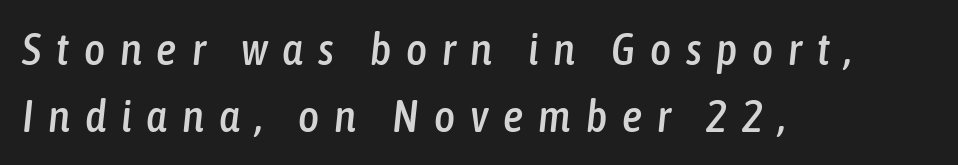
The glyphs are unaccompanied by any horizontal stroke below them. Looks like regular typesetting: each glyph gets only the width it needs. Every row of glyphs begins at an identical x-position on the left. Loose tracking; the words dissolve into strings of separated letters. Italic? Definitely — the glyphs are oblique. A normal amount of white space separates one row of letters from the next.
